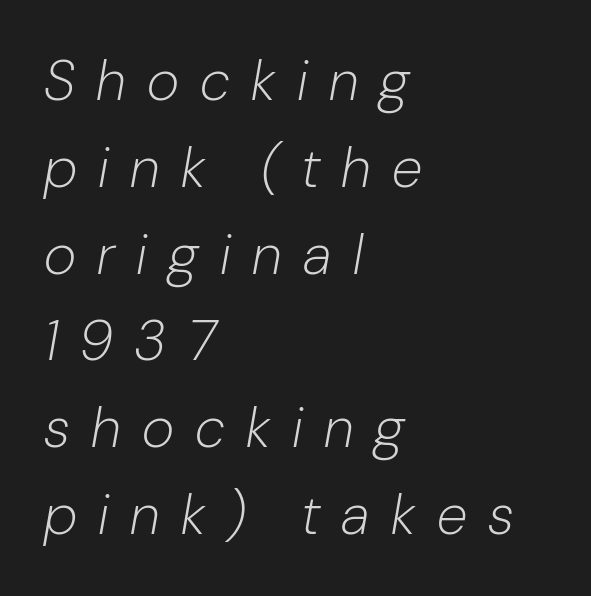
Decoration check: the copy has no underline. Typeset ragged right — the left edge is the straight one. Tracking here is generous; glyphs stand well apart from one another. The letters look calm and open, with moderate or lighter stems. These lines sit exactly where default settings would place them. These lines were composed using italics.
